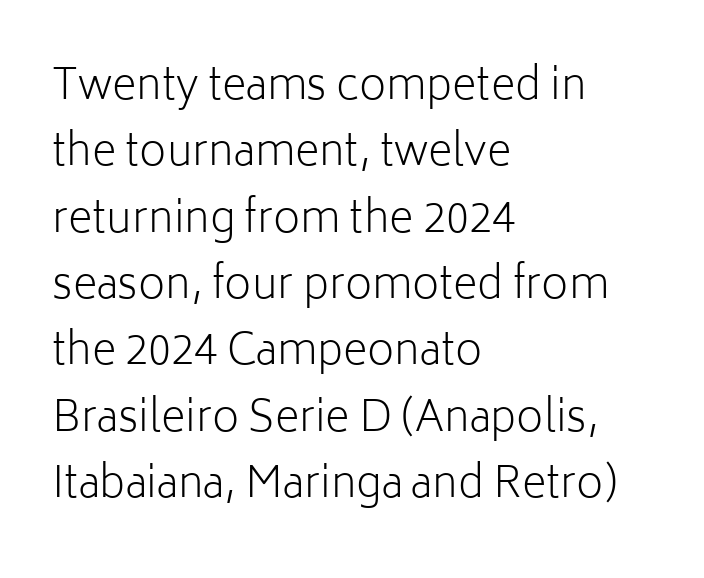
Q: Is the text bold? A: No.
Q: Is the text italic (slanted)? A: No, it is upright.
Q: Is the typeface a serif or a sans-serif typeface? A: Sans-serif.
Q: Is the text underlined? A: No.
Q: How is the paragraph aligned? A: Left-aligned.
Q: Is the spacing between letters normal or unusually wide? A: Normal.
Q: Is the spacing between lines tight, normal or loose? A: Normal.
Q: Width (condensed, normal, or wide)? A: Normal.
Q: Stroke contrast? A: Low.
Q: x-height? A: Medium.
Q: Monospaced? A: No.
